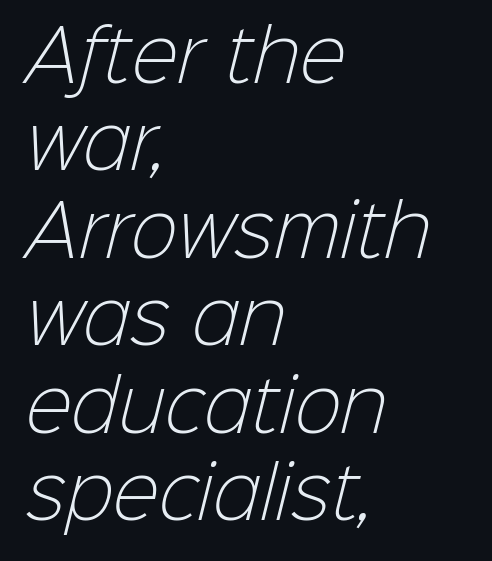
Q: Is the text bold? A: No.
Q: Is the typeface a serif or a sans-serif typeface? A: Sans-serif.
Q: Is the text underlined? A: No.
Q: How is the paragraph aligned? A: Left-aligned.
Q: Is the spacing between letters normal or unusually wide? A: Normal.
Q: Is the spacing between lines tight, normal or loose? A: Normal.
Q: Width (condensed, normal, or wide)? A: Normal.
Q: Stroke contrast? A: Low.
Q: x-height? A: Medium.
Q: Monospaced? A: No.
